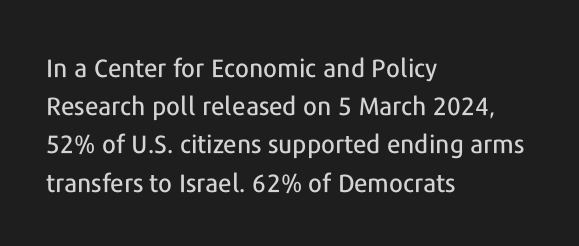
Q: Is the text italic (slanted)? A: No, it is upright.
Q: Is the text underlined? A: No.
Q: How is the paragraph aligned? A: Left-aligned.
Q: Is the spacing between letters normal or unusually wide? A: Normal.
Q: Is the spacing between lines tight, normal or loose? A: Normal.
